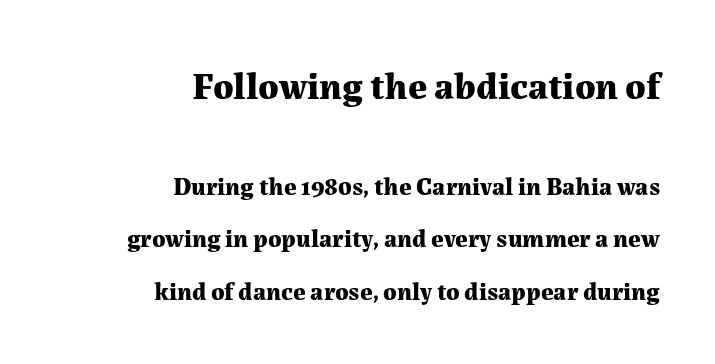
Q: Is the text bold? A: Yes.
Q: Is the text italic (slanted)? A: No, it is upright.
Q: Is the typeface a serif or a sans-serif typeface? A: Serif.
Q: Is the text underlined? A: No.
Q: How is the paragraph aligned? A: Right-aligned.
Q: Is the spacing between letters normal or unusually wide? A: Normal.
Q: Is the spacing between lines tight, normal or loose? A: Loose.
Q: Which block of text is set in a larger size, the first (top) or the second (bottom)? A: The first (top) one.
Q: Width (condensed, normal, or wide)? A: Normal.
Q: Stroke contrast? A: Medium.
Q: x-height? A: Medium.
Q: Monospaced? A: No.
